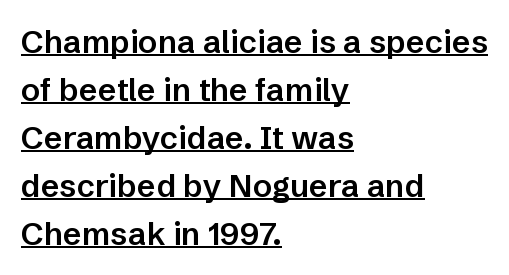
How would I describe the line gaps? Plain and ordinary. A typographer would call this underscored text. The typesetting leans somewhat heavy: a semibold. This rendering uses left alignment, leaving the right contour irregular.
